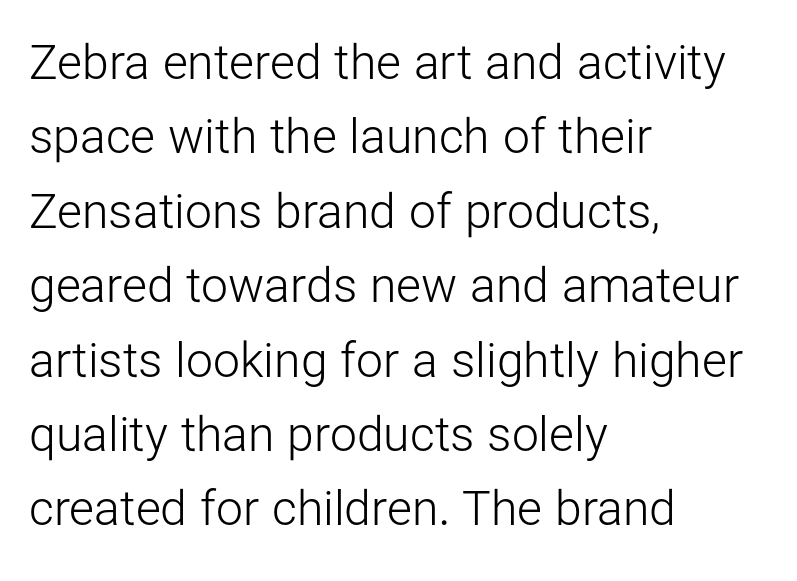
Q: Is the text bold? A: No.
Q: Is the text italic (slanted)? A: No, it is upright.
Q: Is the typeface a serif or a sans-serif typeface? A: Sans-serif.
Q: Is the text underlined? A: No.
Q: How is the paragraph aligned? A: Left-aligned.
Q: Is the spacing between letters normal or unusually wide? A: Normal.
Q: Is the spacing between lines tight, normal or loose? A: Normal.
Q: Width (condensed, normal, or wide)? A: Normal.
Q: Stroke contrast? A: Low.
Q: x-height? A: Medium.
Q: Monospaced? A: No.
